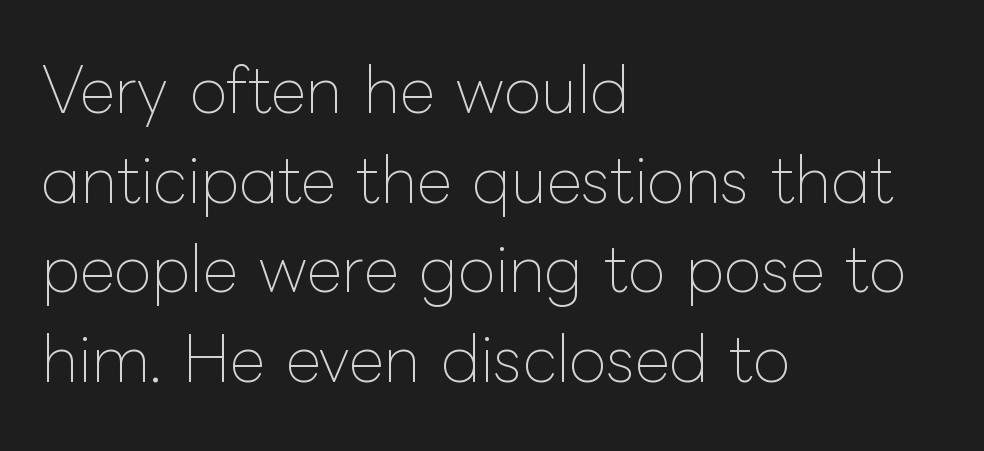
Q: Is the text bold? A: No.
Q: Is the text italic (slanted)? A: No, it is upright.
Q: Is the text underlined? A: No.
Q: How is the paragraph aligned? A: Left-aligned.
Q: Is the spacing between letters normal or unusually wide? A: Normal.
Q: Is the spacing between lines tight, normal or loose? A: Normal.
Q: Width (condensed, normal, or wide)? A: Normal.
Q: Stroke contrast? A: Low.
Q: x-height? A: Medium.
Q: Monospaced? A: No.
